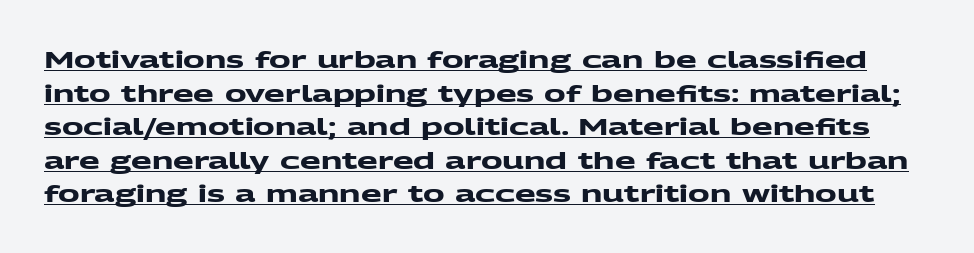
The image shows 24 px bold type; set normal line spacing (1.4x), normal letter spacing, underlined.
